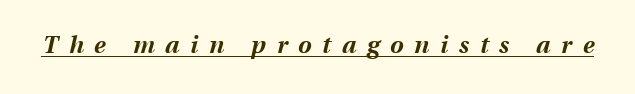
The image shows 24 px bold type, italic (leaning right); set unusually wide letter spacing (+0.45 em), underlined.
